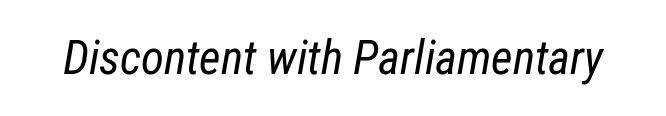
Here the glyphs are tracked normally, forming tight word shapes. Bold? No — there's no thickening of the strokes. There's an unmistakable incline to the writing here. Varying glyph widths throughout — classic text-font behaviour.
